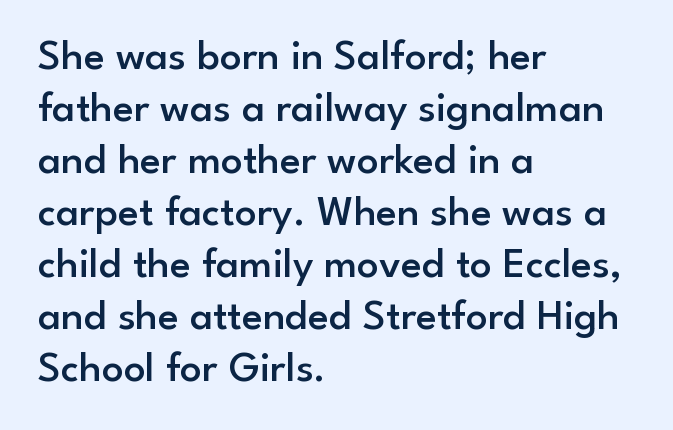
Just letters on the line, the space beneath them empty. Nobody touched the tracking dial on this one. Look at the bottom of the vertical strokes: they stop flat, with no serifs. The setting favours the left margin, as ordinary paragraphs usually do. Characters remain perfectly vertical along every line. Do the characters align in a grid? No, the font is proportional.
